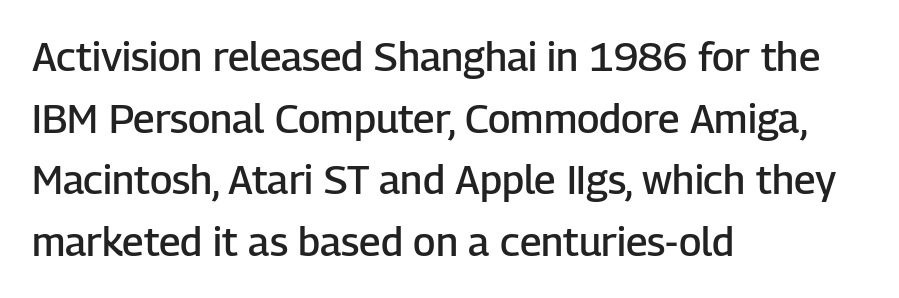
The leading is moderate, giving the passage an even texture. Line beginnings align vertically; line endings do not. Students, note that the glyphs here touch the page at normal intervals. Strokes here are thickened, but only to semibold level. The glyphs are unaccompanied by any horizontal stroke below them. A roman cut, with each character standing at attention.
